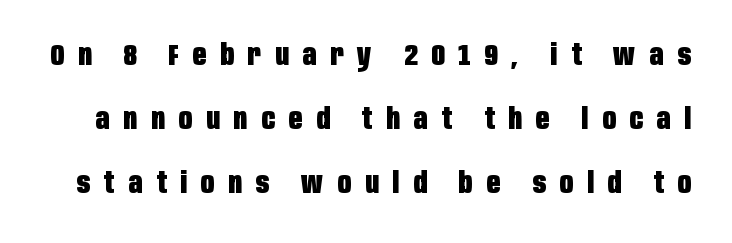
The image shows 30 px heavy, condensed sans-serif type, upright; set loose line spacing (2.14x), unusually wide letter spacing (+0.46 em), not underlined; low stroke contrast and a large x-height.
